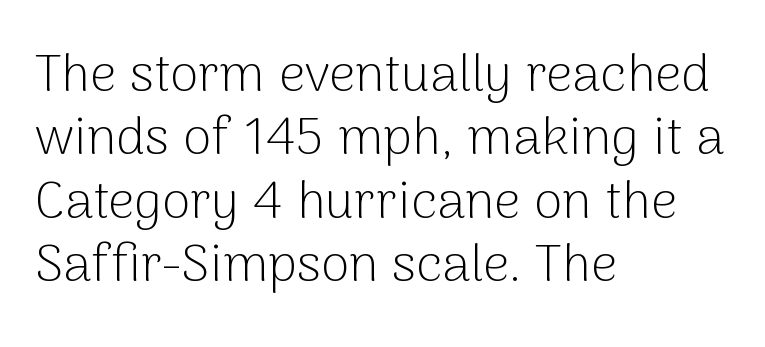
Q: Is the text bold? A: No.
Q: Is the text italic (slanted)? A: No, it is upright.
Q: Is the typeface a serif or a sans-serif typeface? A: Sans-serif.
Q: Is the text underlined? A: No.
Q: How is the paragraph aligned? A: Left-aligned.
Q: Is the spacing between letters normal or unusually wide? A: Normal.
Q: Width (condensed, normal, or wide)? A: Normal.
Q: Stroke contrast? A: Low.
Q: x-height? A: Medium.
Q: Monospaced? A: No.
